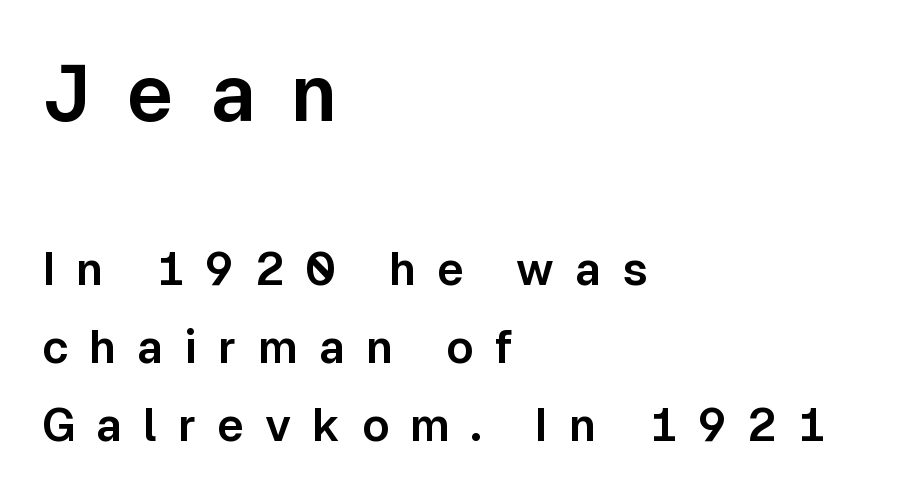
{"serif": "no", "italic": "no", "width": "normal", "stroke_contrast": "low", "x_height": "medium", "monospaced": "no", "underline": "no", "align": "left", "line_spacing_ratio": 1.73, "letter_spacing": "wide", "letter_spacing_em": 0.47, "larger_block": "first", "size_ratio": 1.73, "glyph_px": 78}
